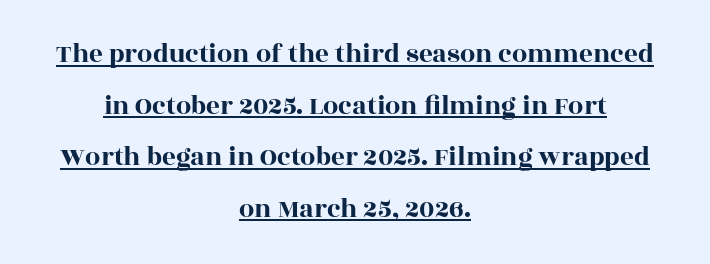
{"italic": "no", "underline": "yes", "align": "center", "line_spacing": "loose", "line_spacing_ratio": 1.91, "letter_spacing": "normal", "letter_spacing_em": 0.0, "glyph_px": 27}
